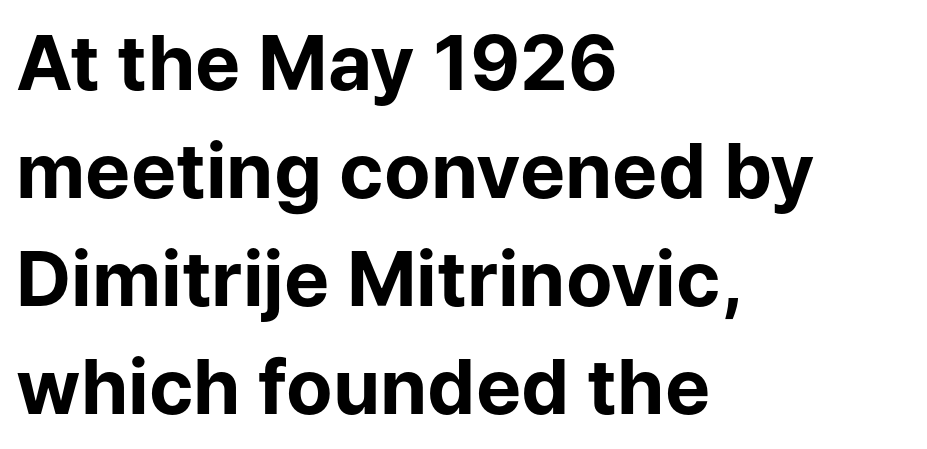
{"serif": "no", "italic": "no", "bold": "yes", "weight": "bold", "width": "normal", "stroke_contrast": "low", "x_height": "medium", "monospaced": "no", "underline": "no", "align": "left", "line_spacing": "normal", "line_spacing_ratio": 1.42, "letter_spacing": "normal", "letter_spacing_em": 0.0, "glyph_px": 76}
